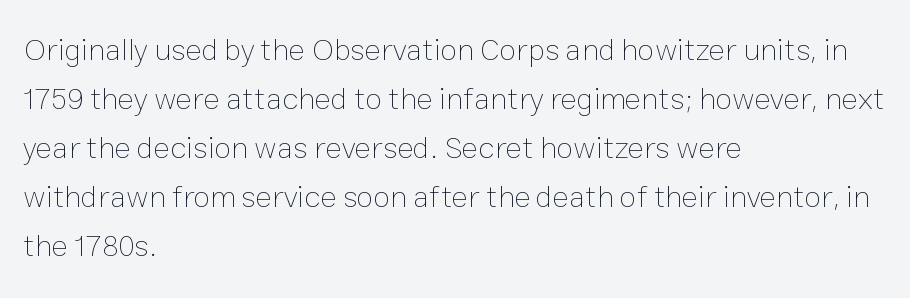
Q: Is the text bold? A: No.
Q: Is the text italic (slanted)? A: No, it is upright.
Q: Is the text underlined? A: No.
Q: How is the paragraph aligned? A: Left-aligned.
Q: Is the spacing between letters normal or unusually wide? A: Normal.
Q: Is the spacing between lines tight, normal or loose? A: Normal.
Q: Width (condensed, normal, or wide)? A: Normal.
Q: Stroke contrast? A: Low.
Q: x-height? A: Medium.
Q: Monospaced? A: No.
